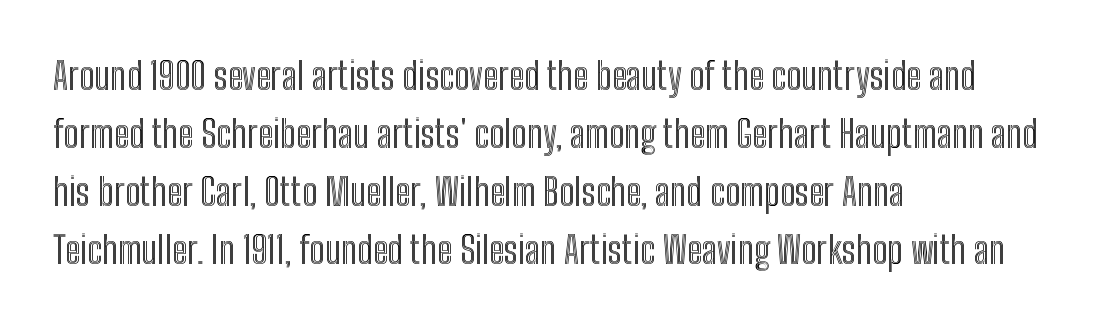
{"italic": "no", "width": "condensed", "x_height": "medium", "monospaced": "no", "underline": "no", "align": "left", "line_spacing": "normal", "line_spacing_ratio": 1.57, "letter_spacing": "normal", "letter_spacing_em": 0.0, "glyph_px": 37}
